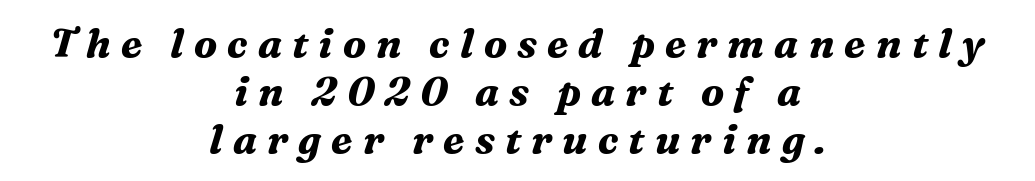
Q: Is the text bold? A: Yes.
Q: Is the text italic (slanted)? A: Yes, it leans right by about 16 degrees.
Q: Is the typeface a serif or a sans-serif typeface? A: Serif.
Q: Is the text underlined? A: No.
Q: How is the paragraph aligned? A: Centered.
Q: Is the spacing between letters normal or unusually wide? A: Unusually wide.
Q: Width (condensed, normal, or wide)? A: Normal.
Q: Stroke contrast? A: Medium.
Q: x-height? A: Medium.
Q: Monospaced? A: No.
